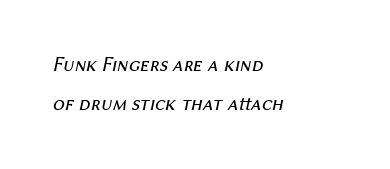
{"italic": "yes", "lean": "right", "slant_degrees": 12, "bold": "no", "underline": "no", "align": "left", "line_spacing_ratio": 1.88, "letter_spacing": "normal", "letter_spacing_em": 0.0, "glyph_px": 21}
